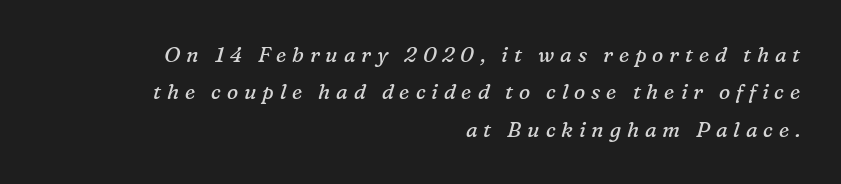
The image shows 21 px text type, italic (leaning right); set right-aligned, line spacing 1.78x, unusually wide letter spacing (+0.28 em), not underlined.
